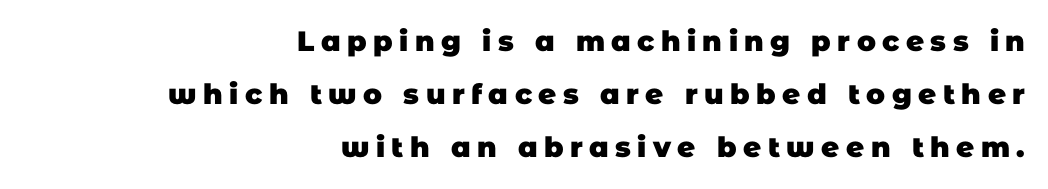
These lines are set flush right with a ragged left edge. Check where the strokes stop: nothing finishes them off — pure sans. The glyphs have the mass of a bold cut. These lines stand farther apart than default settings would place them. These lines are rendered in a variable-pitch font. The line texture is sparse and dotted thanks to wide tracking.
